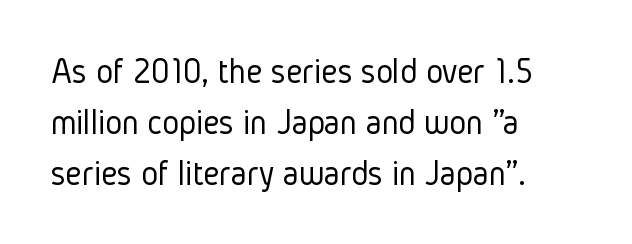
The image shows 36 px light, condensed sans-serif type, upright; set left-aligned, normal line spacing (1.42x), normal letter spacing, not underlined; low stroke contrast and a medium x-height.
